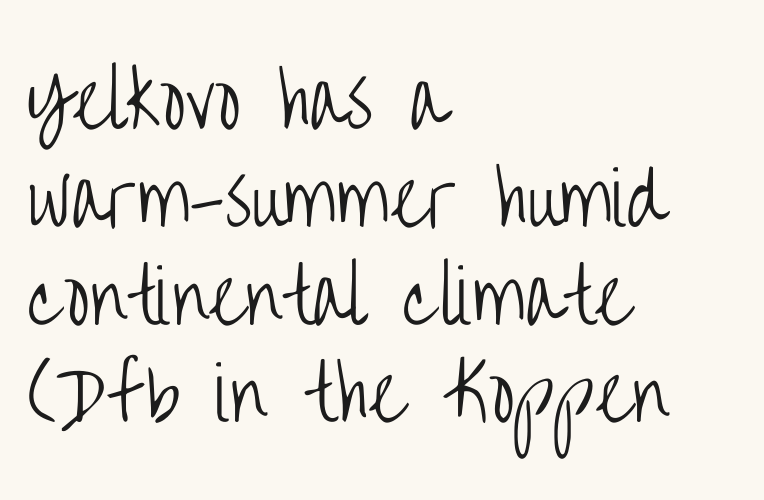
Q: Is the text bold? A: No.
Q: Is the text italic (slanted)? A: No, it is upright.
Q: Is the typeface a serif or a sans-serif typeface? A: Sans-serif.
Q: Is the text underlined? A: No.
Q: How is the paragraph aligned? A: Left-aligned.
Q: Is the spacing between letters normal or unusually wide? A: Normal.
Q: Is the spacing between lines tight, normal or loose? A: Normal.
Q: Width (condensed, normal, or wide)? A: Condensed.
Q: Stroke contrast? A: Low.
Q: x-height? A: Large.
Q: Monospaced? A: No.
